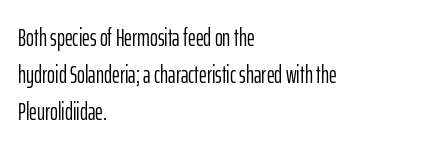
Q: Is the text bold? A: No.
Q: Is the text italic (slanted)? A: No, it is upright.
Q: Is the text underlined? A: No.
Q: How is the paragraph aligned? A: Left-aligned.
Q: Is the spacing between letters normal or unusually wide? A: Normal.
Q: Is the spacing between lines tight, normal or loose? A: Normal.
